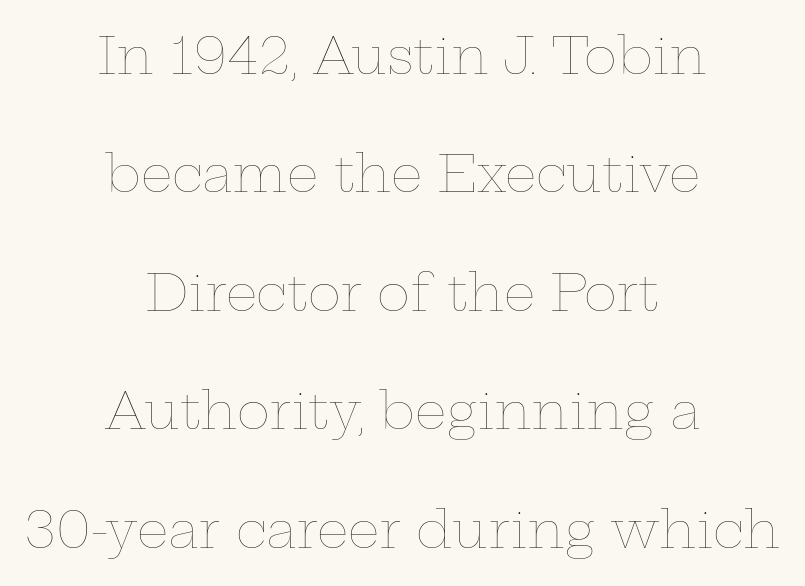
The image shows 50 px thin, wide type, upright; set centered, loose line spacing (2.37x), normal letter spacing, not underlined; low stroke contrast and a medium x-height.
